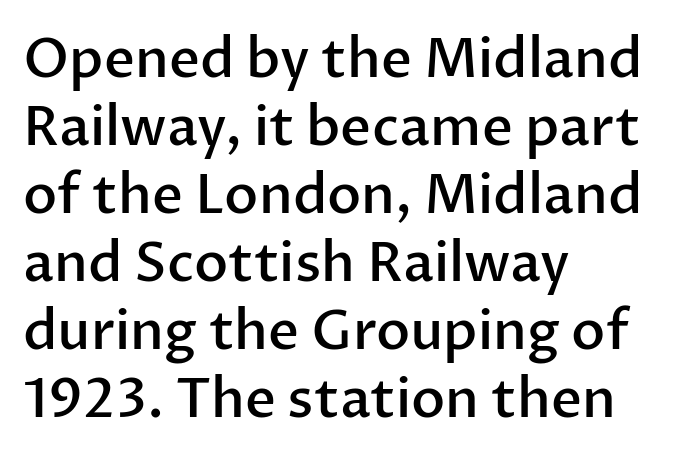
The image shows 54 px semibold sans-serif type, upright; set left-aligned, normal line spacing (1.26x), normal letter spacing, not underlined; low stroke contrast and a medium x-height.
